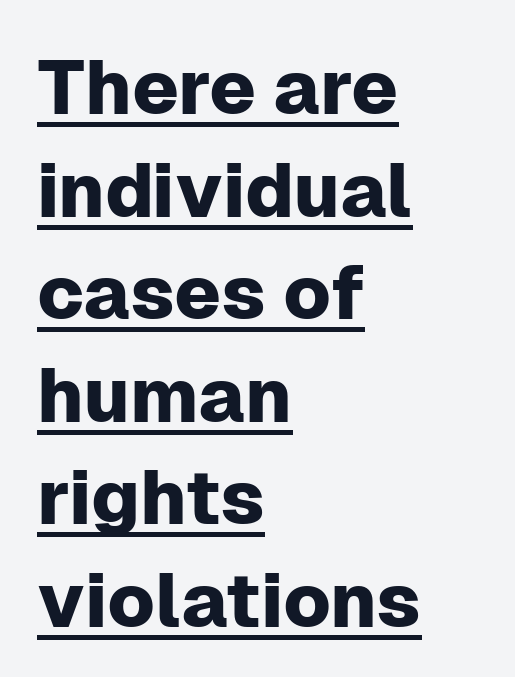
A typesetter would label this face a sans. Is there much room between lines? A standard amount, neither cramped nor airy. This rendering features underlined lettering. Spacing between characters is what you'd get straight out of the box.
